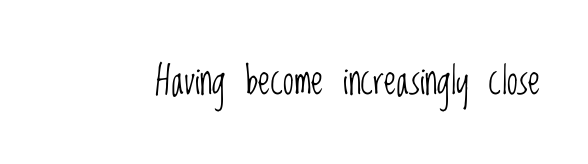
{"serif": "no", "italic": "no", "bold": "no", "weight": "light", "width": "condensed", "stroke_contrast": "low", "x_height": "large", "monospaced": "no", "underline": "no", "letter_spacing": "normal", "letter_spacing_em": 0.0, "glyph_px": 39}
